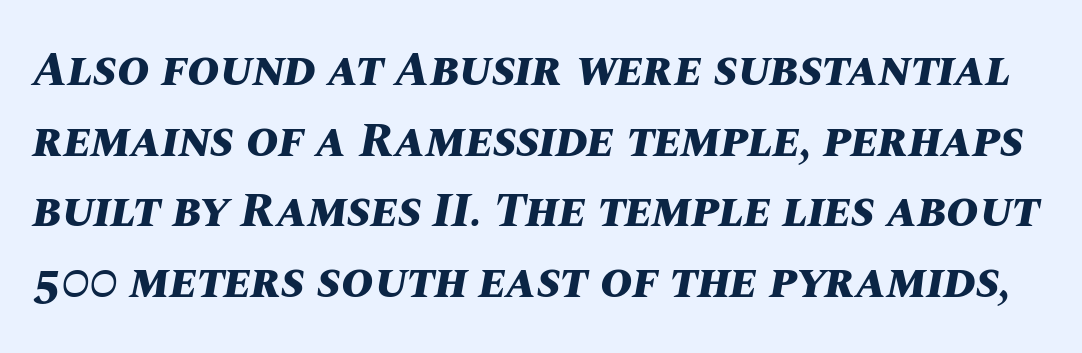
This rendering features lettering with no underline. Characters are canted at an angle relative to the baseline's perpendicular. The strokes are fattened all the way to bold. Honestly, the row spacing looks completely unremarkable. There is no visible air inserted between adjacent glyphs. Here the designer chose a conventional face with non-uniform glyph widths.
